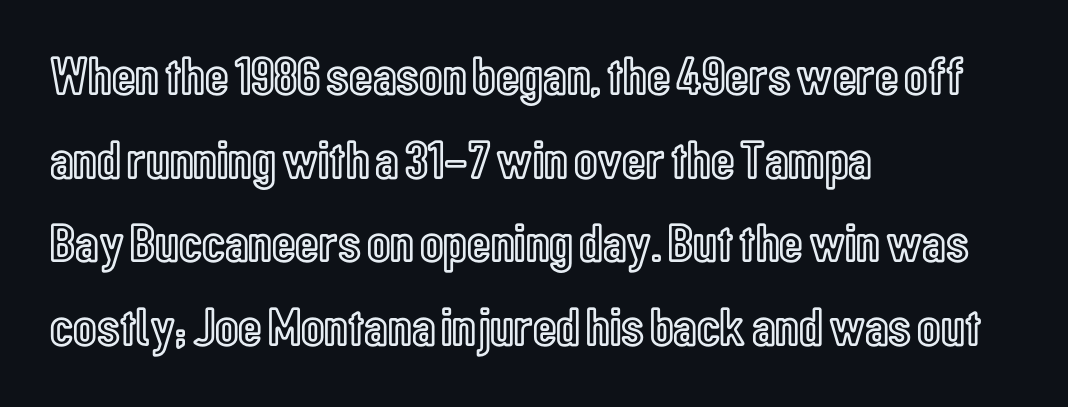
Q: Is the text italic (slanted)? A: No, it is upright.
Q: Is the text underlined? A: No.
Q: How is the paragraph aligned? A: Left-aligned.
Q: Is the spacing between letters normal or unusually wide? A: Normal.
Q: Is the spacing between lines tight, normal or loose? A: Normal.
Q: Width (condensed, normal, or wide)? A: Condensed.
Q: x-height? A: Medium.
Q: Monospaced? A: No.
